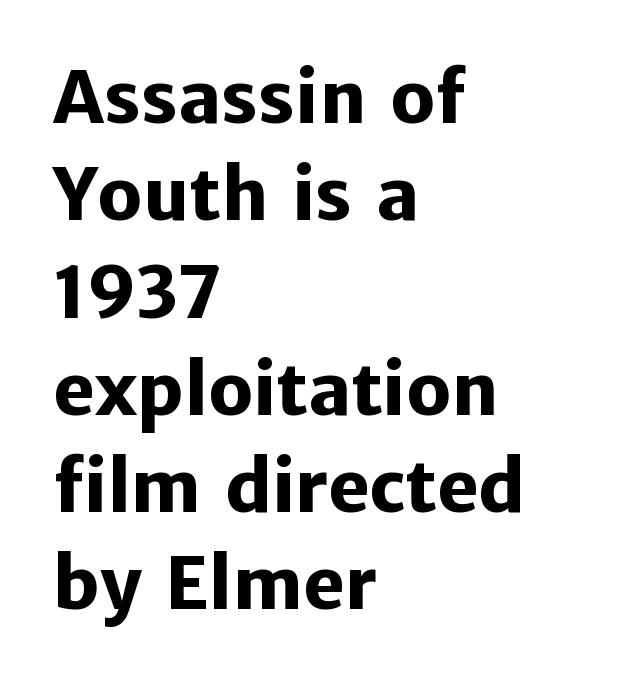
The image shows 71 px heavy sans-serif type, upright; set left-aligned, normal line spacing (1.37x), normal letter spacing, not underlined; low stroke contrast and a medium x-height.
